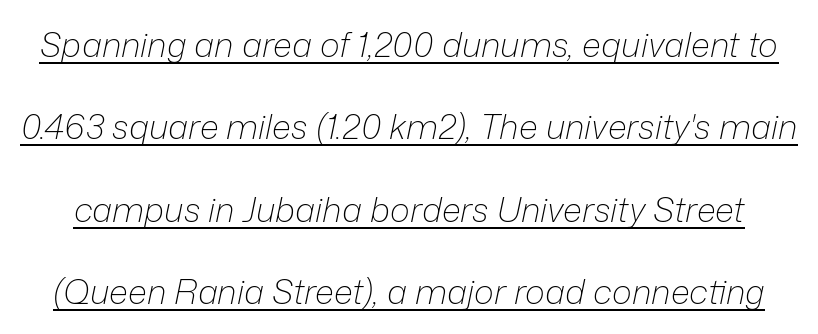
The letters are slanted; this is an italic face. Do the characters align in a grid? No, the font is proportional. Interline gaps are noticeably wide in this sample. The horizontal fit of the characters is conventional and even. Notice how a bar underscores the lettering throughout.
